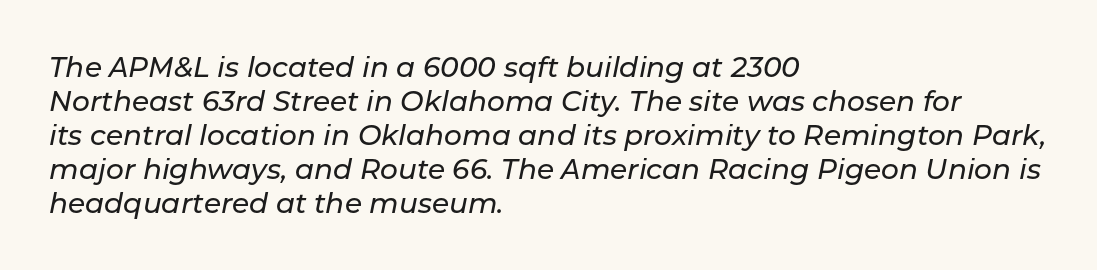
Q: Is the text italic (slanted)? A: Yes, it leans right by about 11 degrees.
Q: Is the text underlined? A: No.
Q: How is the paragraph aligned? A: Left-aligned.
Q: Is the spacing between letters normal or unusually wide? A: Normal.
Q: Width (condensed, normal, or wide)? A: Normal.
Q: Stroke contrast? A: Low.
Q: x-height? A: Medium.
Q: Monospaced? A: No.
